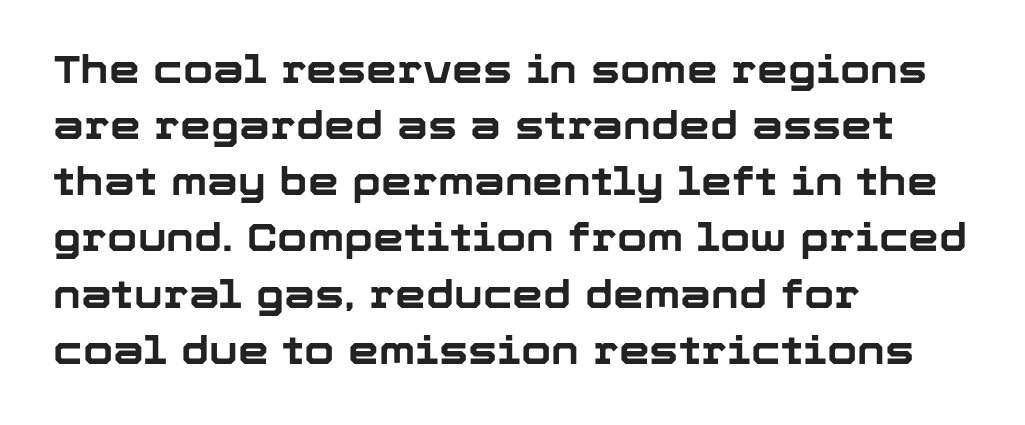
The image shows 39 px bold sans-serif type, upright; set left-aligned, normal line spacing (1.44x), normal letter spacing, not underlined; low stroke contrast and a medium x-height.
